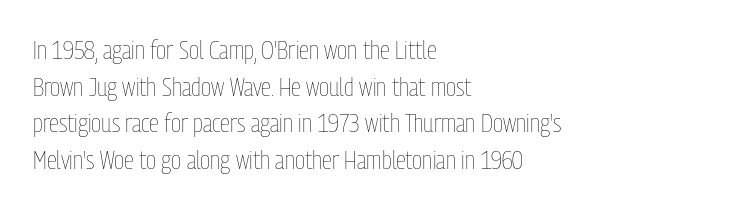
In CSS terms this would be text-align: left. The words here are not underlined. The font is comparable to plain body text, perhaps lighter. Every character sits straight up, as roman type does. The vertical gap from one line to the next is medium. Compared with typical body copy, the letter spacing here is the same.
